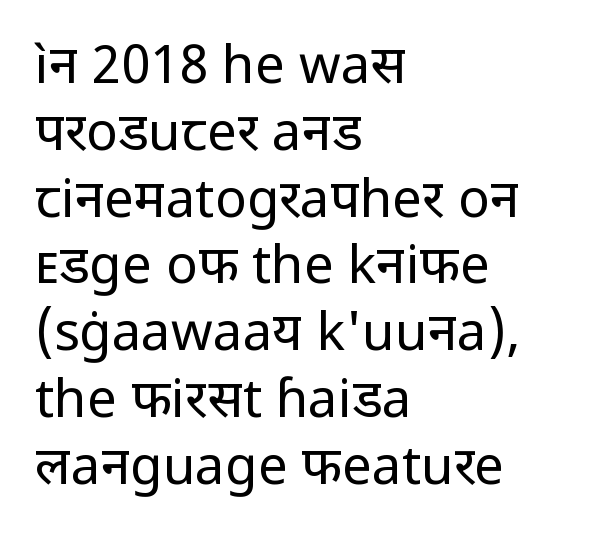
{"serif": "no", "italic": "no", "bold": "no", "weight": "regular", "width": "normal", "stroke_contrast": "low", "x_height": "medium", "monospaced": "no", "underline": "no", "align": "left", "line_spacing": "normal", "line_spacing_ratio": 1.26, "letter_spacing": "normal", "letter_spacing_em": 0.0, "glyph_px": 53}
